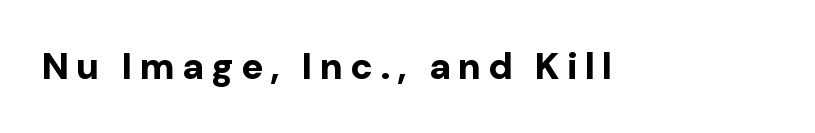
Q: Is the text bold? A: Yes.
Q: Is the text italic (slanted)? A: No, it is upright.
Q: Is the typeface a serif or a sans-serif typeface? A: Sans-serif.
Q: Is the text underlined? A: No.
Q: Width (condensed, normal, or wide)? A: Normal.
Q: Stroke contrast? A: Low.
Q: x-height? A: Medium.
Q: Monospaced? A: No.
